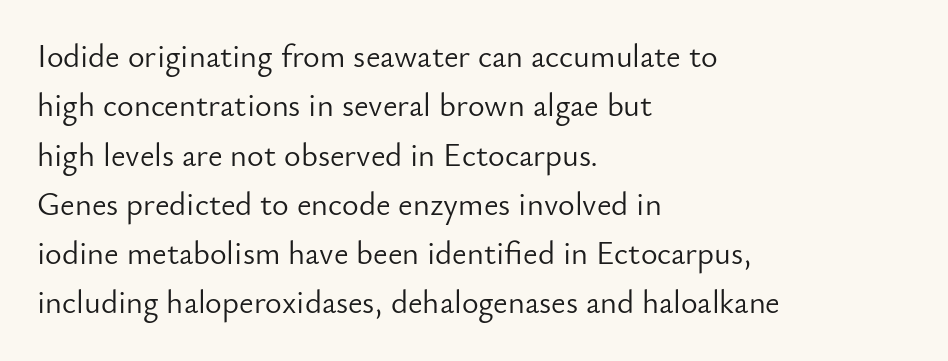
The image shows 32 px light sans-serif type, upright; set left-aligned, normal line spacing (1.54x), normal letter spacing, not underlined; low stroke contrast and a small x-height.
